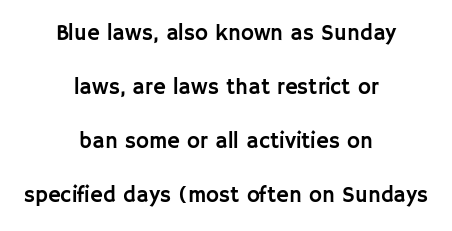
Q: Is the text italic (slanted)? A: No, it is upright.
Q: Is the text underlined? A: No.
Q: How is the paragraph aligned? A: Centered.
Q: Is the spacing between letters normal or unusually wide? A: Normal.
Q: Is the spacing between lines tight, normal or loose? A: Loose.
